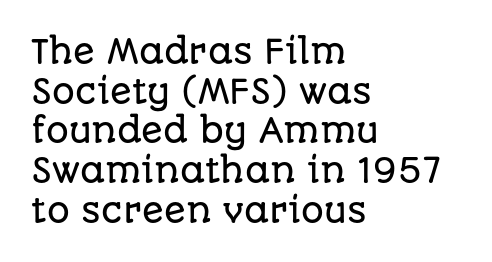
Which margin do the lines hug? The left one — the right edge is uneven. Character widths vary here, with narrow letters taking less room than wide ones. Descenders hang freely into open space. The face used here is rendered with its standard letterfit.
